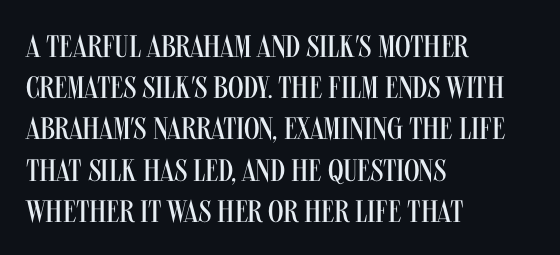
The image shows 31 px regular-weight, condensed sans-serif type, upright; set left-aligned, normal line spacing (1.33x), normal letter spacing, not underlined; medium stroke contrast and a large x-height.
